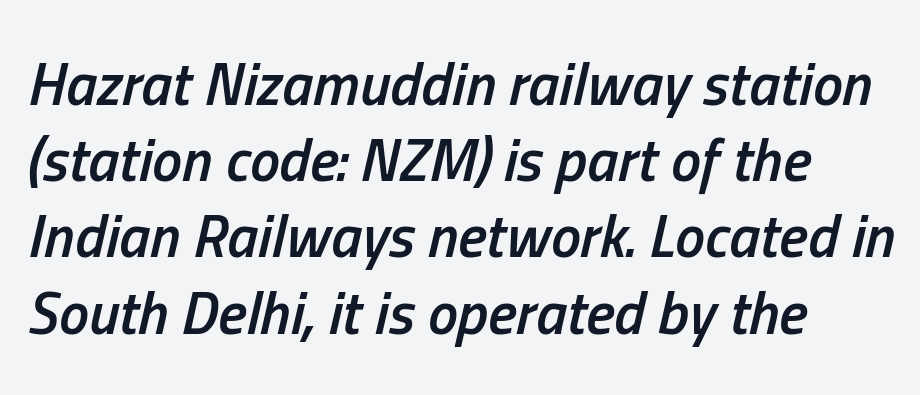
Q: Is the text bold? A: Semi-bold.
Q: Is the text italic (slanted)? A: Yes, it leans right by about 13 degrees.
Q: Is the text underlined? A: No.
Q: How is the paragraph aligned? A: Left-aligned.
Q: Is the spacing between letters normal or unusually wide? A: Normal.
Q: Is the spacing between lines tight, normal or loose? A: Normal.
Q: Width (condensed, normal, or wide)? A: Condensed.
Q: Stroke contrast? A: Low.
Q: x-height? A: Medium.
Q: Monospaced? A: No.
